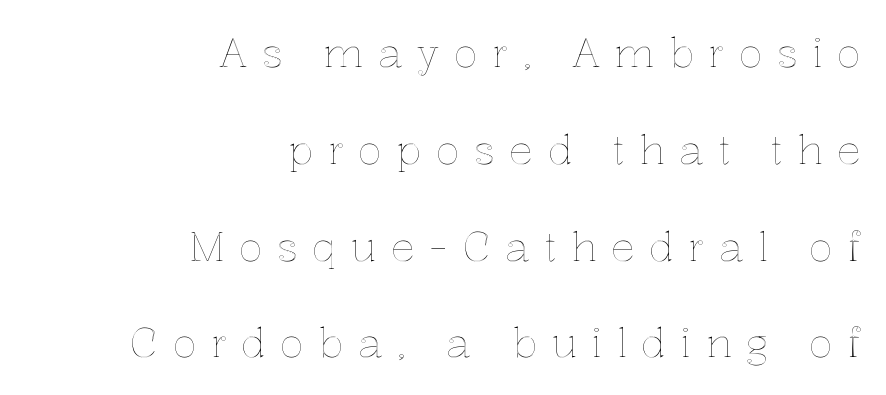
The image shows 40 px text type, upright; set right-aligned, loose line spacing (2.42x), unusually wide letter spacing (+0.36 em), not underlined; a medium x-height.
